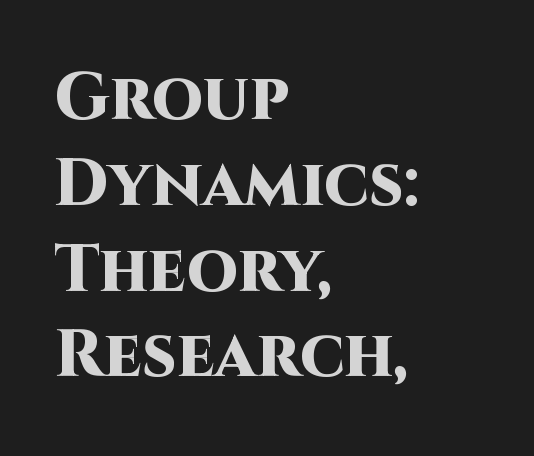
Q: Is the text bold? A: Yes.
Q: Is the text italic (slanted)? A: No, it is upright.
Q: Is the typeface a serif or a sans-serif typeface? A: Sans-serif.
Q: Is the text underlined? A: No.
Q: How is the paragraph aligned? A: Left-aligned.
Q: Is the spacing between letters normal or unusually wide? A: Normal.
Q: Is the spacing between lines tight, normal or loose? A: Normal.
Q: Width (condensed, normal, or wide)? A: Normal.
Q: Stroke contrast? A: High.
Q: x-height? A: Large.
Q: Monospaced? A: No.
